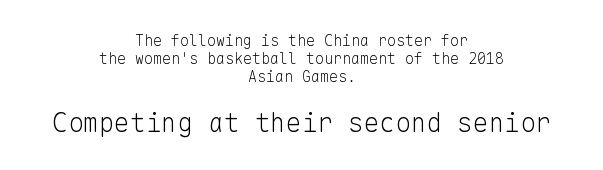
Q: Is the text bold? A: No.
Q: Is the text italic (slanted)? A: No, it is upright.
Q: Is the text underlined? A: No.
Q: How is the paragraph aligned? A: Centered.
Q: Is the spacing between letters normal or unusually wide? A: Normal.
Q: Which block of text is set in a larger size, the first (top) or the second (bottom)? A: The second (bottom) one.
